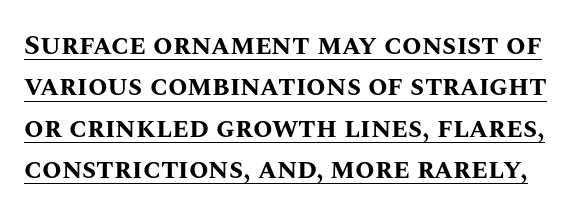
The typesetting leans heavy: a genuine bold. Tracking value appears to be zero — textbook default spacing. Every stem runs plumb, perpendicular to the baseline. The rows are spaced the way most documents space them. Has an underline been added? It has.
